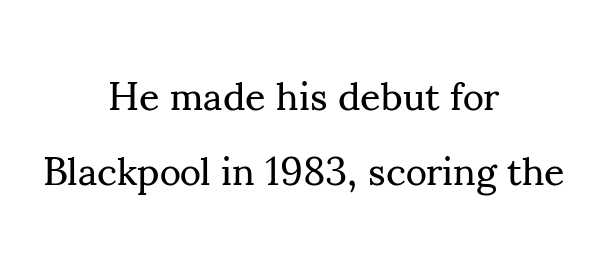
The image shows 40 px regular-weight serif type, upright; set centered, line spacing 1.87x, normal letter spacing, not underlined; medium stroke contrast and a small x-height.
